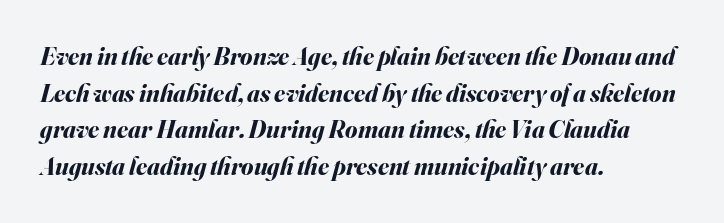
Q: Is the text bold? A: Yes.
Q: Is the text italic (slanted)? A: Yes, it leans right by about 16 degrees.
Q: Is the text underlined? A: No.
Q: How is the paragraph aligned? A: Left-aligned.
Q: Is the spacing between letters normal or unusually wide? A: Normal.
Q: Is the spacing between lines tight, normal or loose? A: Normal.
